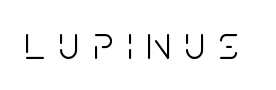
{"serif": "no", "italic": "no", "bold": "no", "weight": "light", "width": "condensed", "stroke_contrast": "low", "x_height": "large", "monospaced": "no", "underline": "no", "letter_spacing": "wide", "letter_spacing_em": 0.29, "glyph_px": 47}
